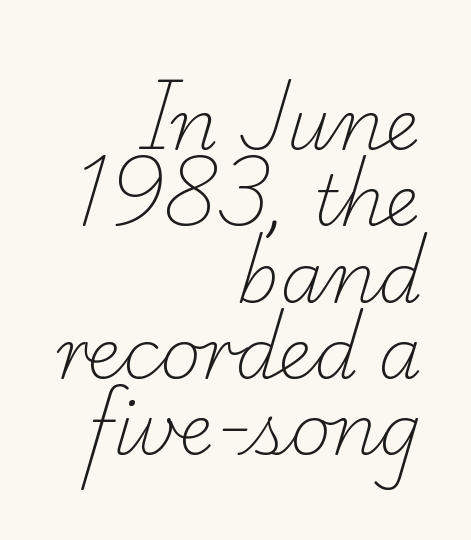
{"serif": "yes", "bold": "no", "weight": "light", "width": "normal", "stroke_contrast": "low", "x_height": "small", "monospaced": "no", "underline": "no", "align": "right", "line_spacing": "tight", "line_spacing_ratio": 1.09, "letter_spacing": "normal", "letter_spacing_em": 0.0, "glyph_px": 70}
